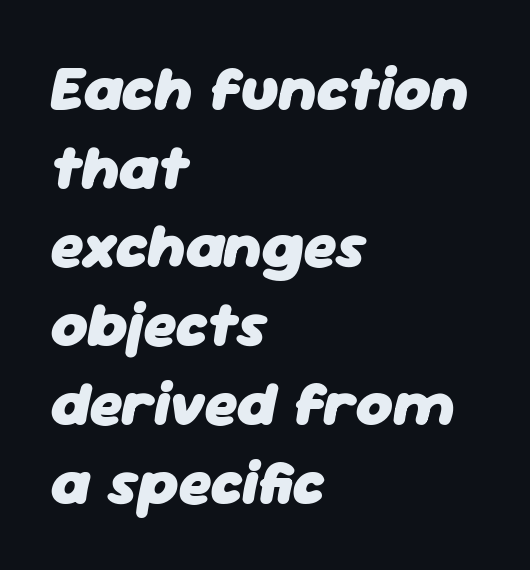
{"italic": "yes", "lean": "right", "slant_degrees": 11, "bold": "yes", "weight": "heavy", "width": "normal", "stroke_contrast": "low", "x_height": "medium", "monospaced": "no", "underline": "no", "align": "left", "line_spacing": "normal", "line_spacing_ratio": 1.25, "letter_spacing": "normal", "letter_spacing_em": 0.0, "glyph_px": 63}
